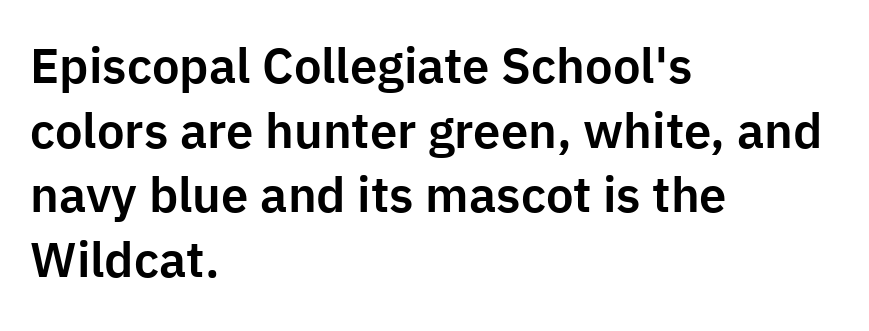
Q: Is the text italic (slanted)? A: No, it is upright.
Q: Is the typeface a serif or a sans-serif typeface? A: Sans-serif.
Q: Is the text underlined? A: No.
Q: How is the paragraph aligned? A: Left-aligned.
Q: Is the spacing between letters normal or unusually wide? A: Normal.
Q: Is the spacing between lines tight, normal or loose? A: Normal.
Q: Width (condensed, normal, or wide)? A: Normal.
Q: Stroke contrast? A: Low.
Q: x-height? A: Medium.
Q: Monospaced? A: No.
